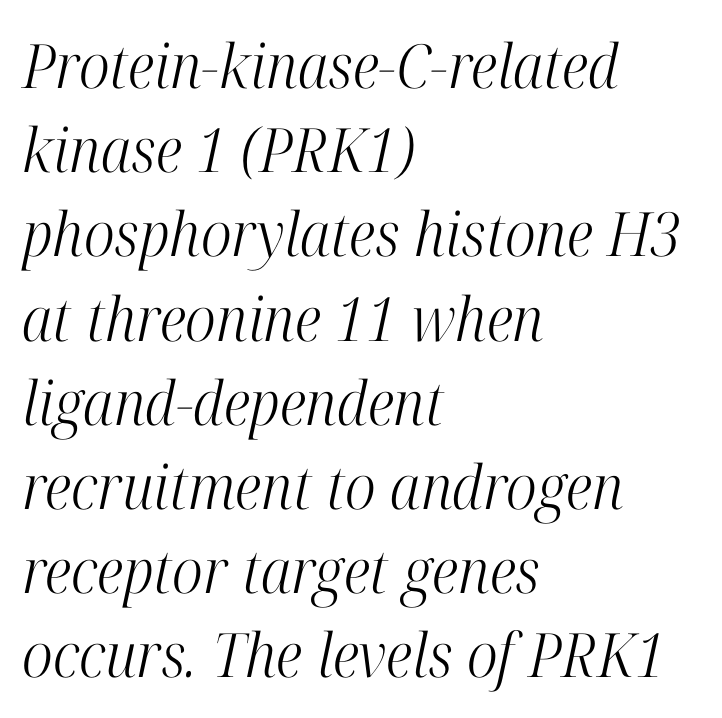
Q: Is the text bold? A: No.
Q: Is the text italic (slanted)? A: Yes, it leans right by about 12 degrees.
Q: Is the typeface a serif or a sans-serif typeface? A: Serif.
Q: Is the text underlined? A: No.
Q: How is the paragraph aligned? A: Left-aligned.
Q: Is the spacing between letters normal or unusually wide? A: Normal.
Q: Is the spacing between lines tight, normal or loose? A: Normal.
Q: Width (condensed, normal, or wide)? A: Condensed.
Q: Stroke contrast? A: High.
Q: x-height? A: Medium.
Q: Monospaced? A: No.
